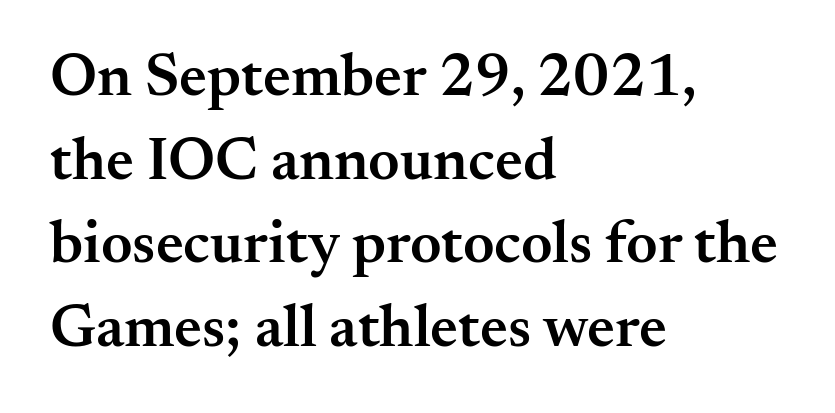
{"serif": "yes", "italic": "no", "bold": "semi", "weight": "semibold", "width": "normal", "stroke_contrast": "medium", "x_height": "small", "monospaced": "no", "underline": "no", "align": "left", "line_spacing": "normal", "line_spacing_ratio": 1.37, "letter_spacing": "normal", "letter_spacing_em": 0.0, "glyph_px": 61}
